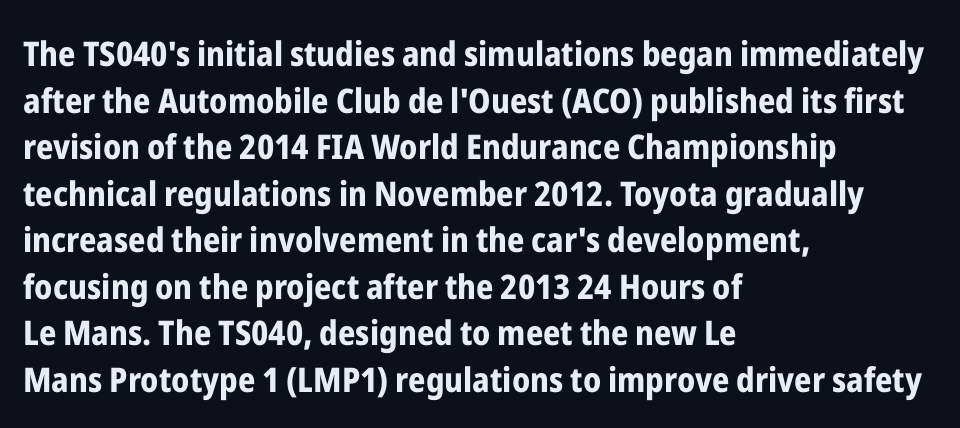
{"serif": "no", "italic": "no", "bold": "yes", "weight": "bold", "width": "condensed", "stroke_contrast": "low", "x_height": "medium", "monospaced": "no", "underline": "no", "align": "left", "line_spacing": "normal", "line_spacing_ratio": 1.37, "letter_spacing": "normal", "letter_spacing_em": 0.0, "glyph_px": 34}
